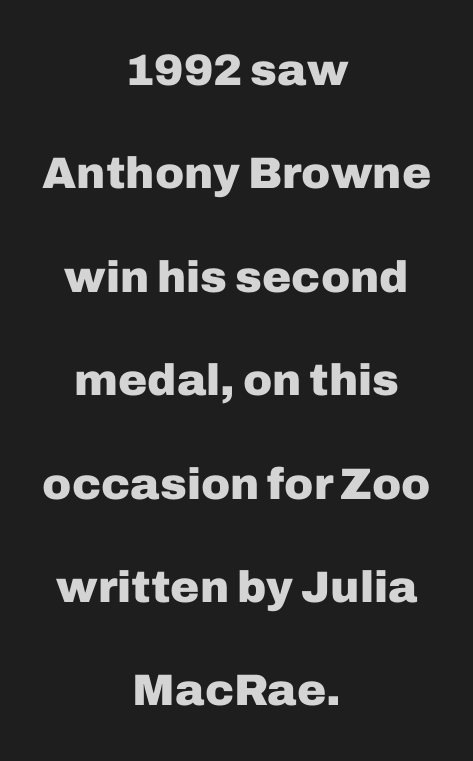
Glyph-to-glyph distance matches everyday printed text. A clean baseline with only descenders dipping below it. Heavy, bold letterforms. To sum up the face: it is a sans, with no serifs. The designer dialed line spacing up above the default.
